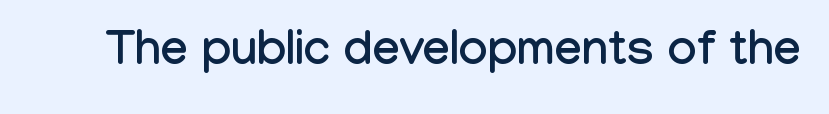
{"serif": "no", "italic": "no", "width": "condensed", "stroke_contrast": "low", "x_height": "medium", "monospaced": "no", "underline": "no", "letter_spacing": "normal", "letter_spacing_em": 0.0, "glyph_px": 49}
